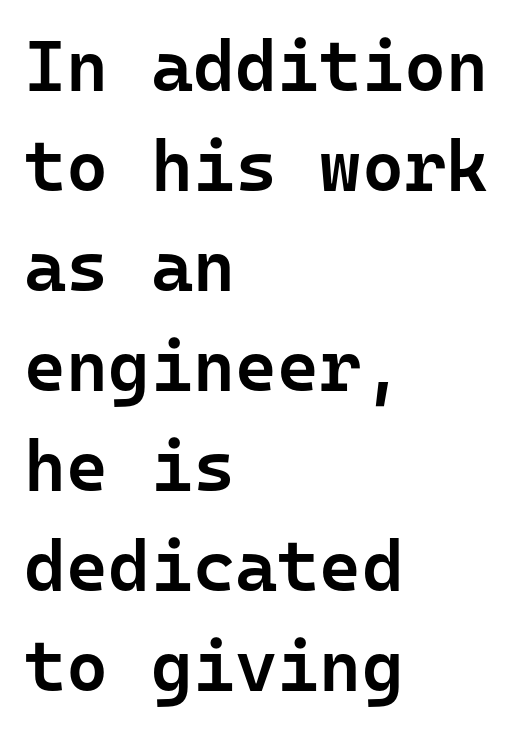
Nobody touched the tracking dial on this one. The compositor pushed each line to the left boundary. Fixed-width glyphs throughout — classic coding-font behaviour. Decoration check: the copy has no underline. A normal amount of white space separates one row of letters from the next.
